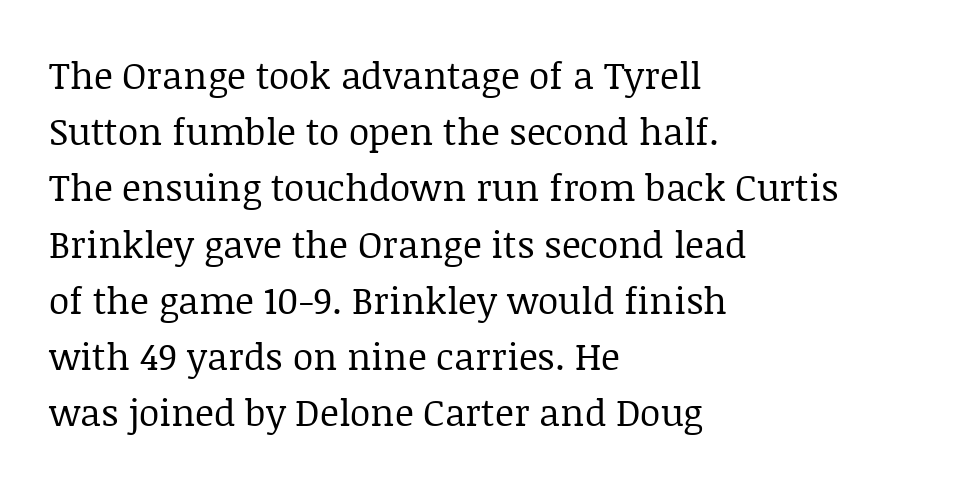
Q: Is the text bold? A: No.
Q: Is the text italic (slanted)? A: No, it is upright.
Q: Is the typeface a serif or a sans-serif typeface? A: Serif.
Q: Is the text underlined? A: No.
Q: How is the paragraph aligned? A: Left-aligned.
Q: Is the spacing between letters normal or unusually wide? A: Normal.
Q: Is the spacing between lines tight, normal or loose? A: Normal.
Q: Width (condensed, normal, or wide)? A: Normal.
Q: Stroke contrast? A: Low.
Q: x-height? A: Large.
Q: Monospaced? A: No.
